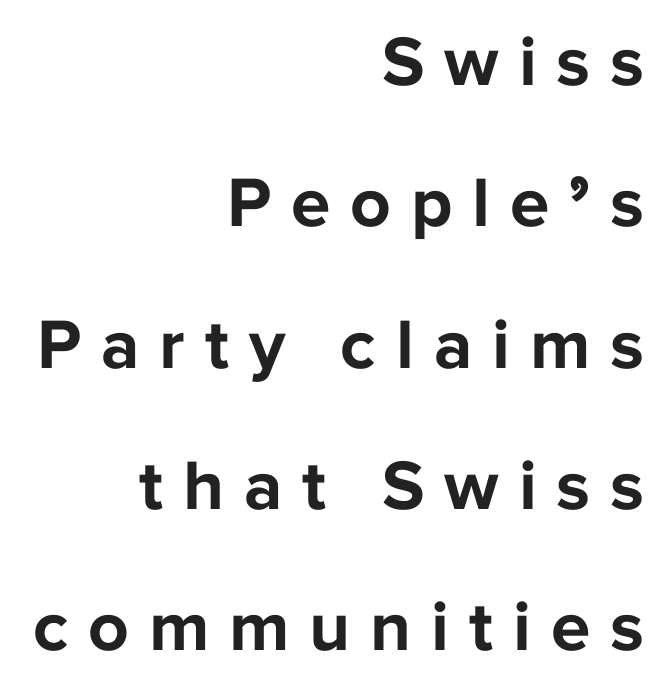
Q: Is the text bold? A: Yes.
Q: Is the text italic (slanted)? A: No, it is upright.
Q: Is the typeface a serif or a sans-serif typeface? A: Sans-serif.
Q: Is the text underlined? A: No.
Q: How is the paragraph aligned? A: Right-aligned.
Q: Is the spacing between letters normal or unusually wide? A: Unusually wide.
Q: Is the spacing between lines tight, normal or loose? A: Loose.
Q: Width (condensed, normal, or wide)? A: Normal.
Q: Stroke contrast? A: Low.
Q: x-height? A: Medium.
Q: Monospaced? A: No.
